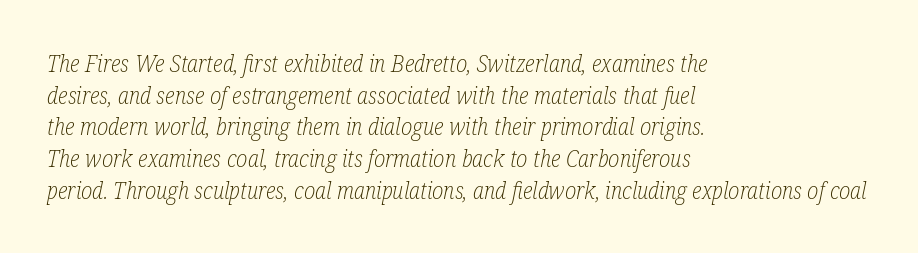
Emphasis-style slanted type is in use. Each line starts at the same left margin while the right side varies. Words float on clear page, feet unadorned. The block of text has a typical density, with ordinary space between rows. The horizontal fit of the characters is conventional and even. Stem width sits at or under what a default text font uses.
